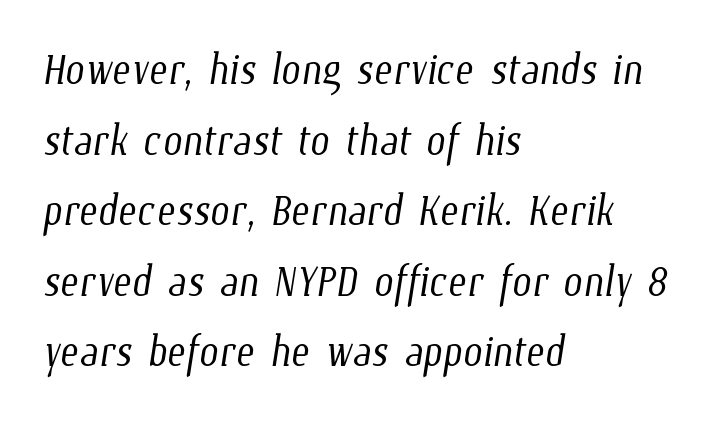
Reading down the block, your eye returns to a fixed left position each line. The cut favours lightness, reaching ordinary text weight at its darkest. Between one letter and the next there's only the usual sliver of space. This sample has the flowing, uneven cadence of proportional lettering. A clean baseline with only descenders dipping below it. The line-height multiplier appears to be the usual default.
